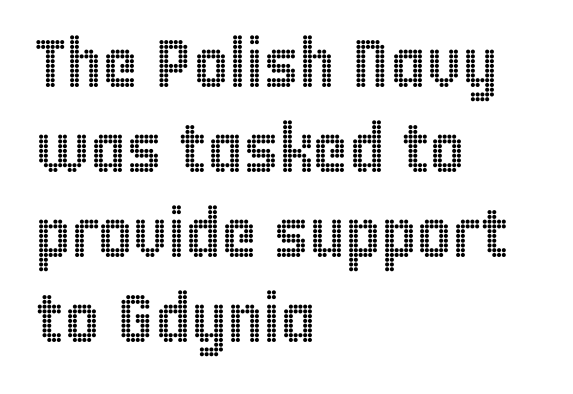
Q: Is the text italic (slanted)? A: No, it is upright.
Q: Is the text underlined? A: No.
Q: How is the paragraph aligned? A: Left-aligned.
Q: Is the spacing between letters normal or unusually wide? A: Normal.
Q: Is the spacing between lines tight, normal or loose? A: Normal.
Q: Width (condensed, normal, or wide)? A: Condensed.
Q: x-height? A: Large.
Q: Monospaced? A: No.
